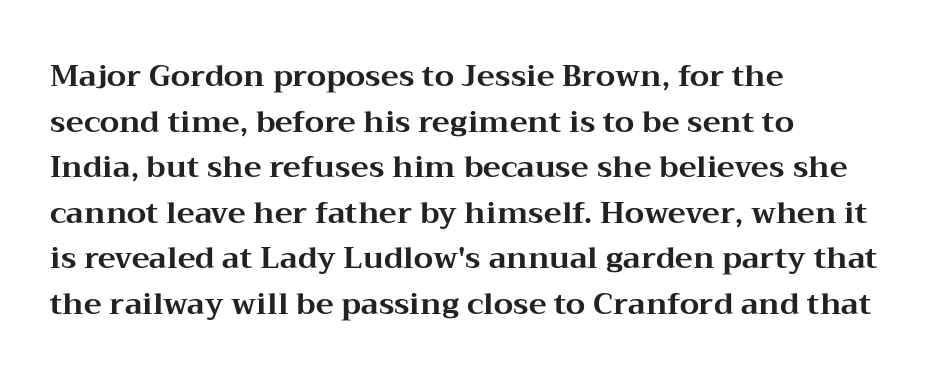
Q: Is the text bold? A: Yes.
Q: Is the text italic (slanted)? A: No, it is upright.
Q: Is the typeface a serif or a sans-serif typeface? A: Serif.
Q: Is the text underlined? A: No.
Q: How is the paragraph aligned? A: Left-aligned.
Q: Is the spacing between letters normal or unusually wide? A: Normal.
Q: Is the spacing between lines tight, normal or loose? A: Normal.
Q: Width (condensed, normal, or wide)? A: Wide.
Q: Stroke contrast? A: Medium.
Q: x-height? A: Medium.
Q: Monospaced? A: No.
